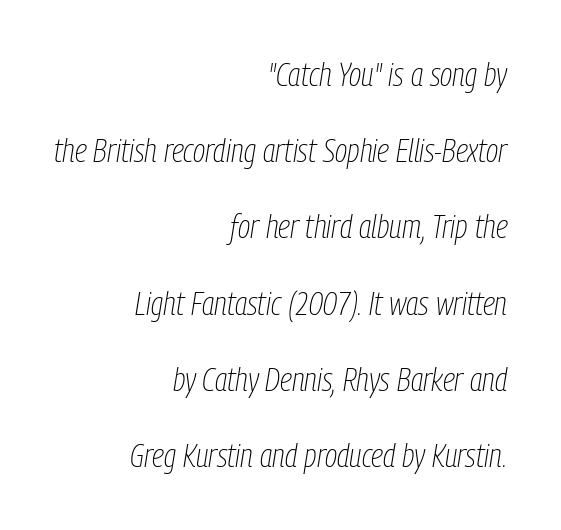
Q: Is the text bold? A: No.
Q: Is the text italic (slanted)? A: Yes, it leans right by about 9 degrees.
Q: Is the text underlined? A: No.
Q: How is the paragraph aligned? A: Right-aligned.
Q: Is the spacing between letters normal or unusually wide? A: Normal.
Q: Is the spacing between lines tight, normal or loose? A: Loose.
Q: Width (condensed, normal, or wide)? A: Condensed.
Q: Stroke contrast? A: Low.
Q: x-height? A: Medium.
Q: Monospaced? A: No.
